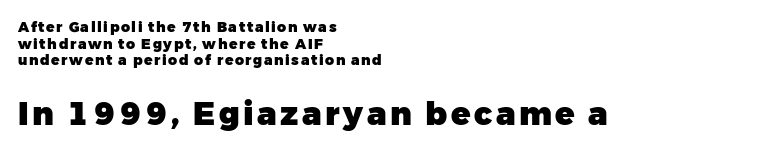
The image shows 32 px heavy sans-serif type, upright; set left-aligned, line spacing 1.19x, not underlined; the second (bottom) block is 2.29x larger; low stroke contrast and a medium x-height.
